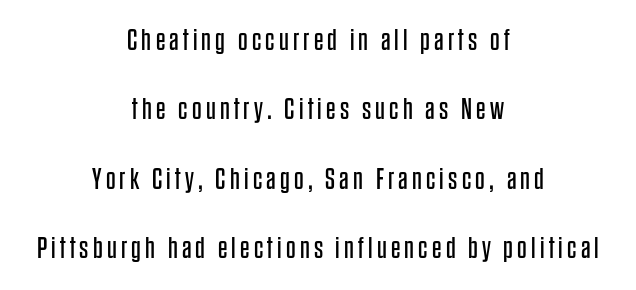
{"serif": "no", "italic": "no", "bold": "no", "weight": "regular", "width": "condensed", "stroke_contrast": "low", "x_height": "large", "monospaced": "no", "underline": "no", "align": "center", "line_spacing": "loose", "line_spacing_ratio": 2.31, "glyph_px": 30}
